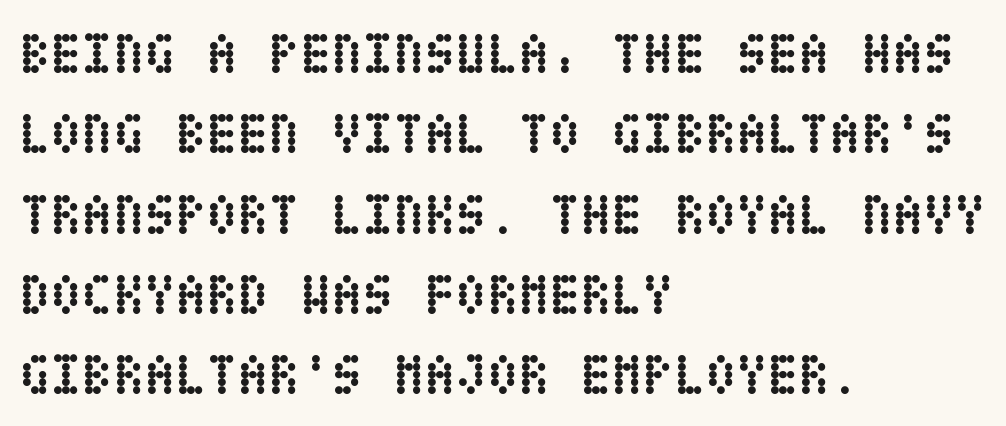
The ragged edge is on the right, which tells us the setting is flush left. The type sits square on the baseline with zero lean. The face used here is rendered with its standard letterfit. On the weight axis this lands at bold, roughly 700. Successive baselines arrive at the customary interval.
